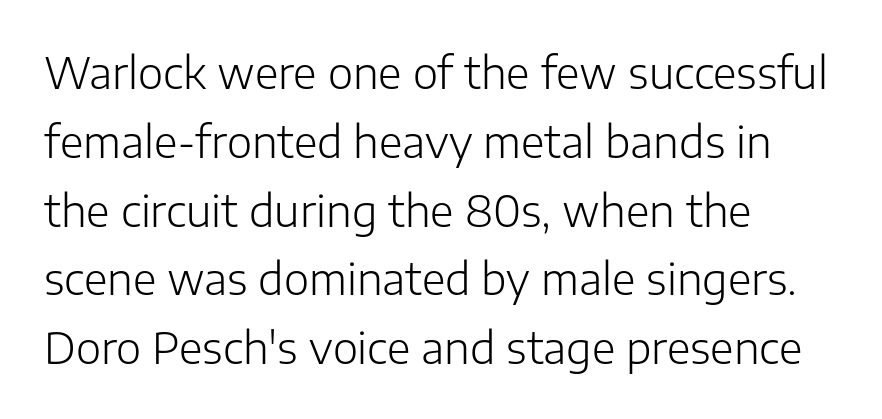
The letters stand upright; this is a roman face. The strokes carry an ordinary text weight at most. Each row of text sits above clean, open space. The passage shown is typed in a proportional face where columns would drift.
